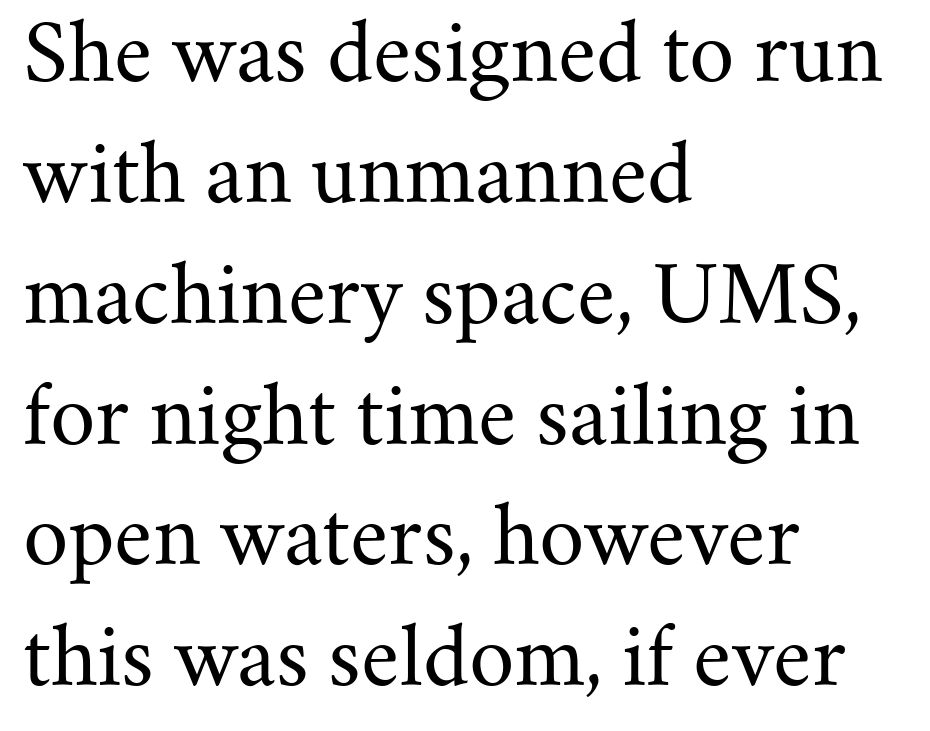
The image shows 79 px regular-weight serif type, upright; set left-aligned, normal line spacing (1.53x), normal letter spacing, not underlined; medium stroke contrast and a small x-height.
